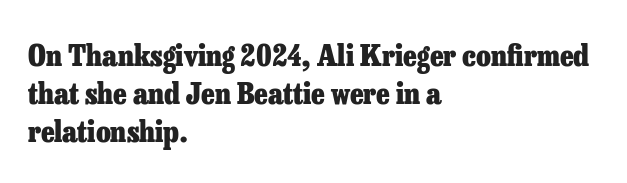
{"serif": "yes", "italic": "no", "bold": "yes", "weight": "heavy", "width": "normal", "stroke_contrast": "low", "x_height": "medium", "monospaced": "no", "underline": "no", "align": "left", "line_spacing": "normal", "line_spacing_ratio": 1.26, "letter_spacing": "normal", "letter_spacing_em": 0.0, "glyph_px": 30}
